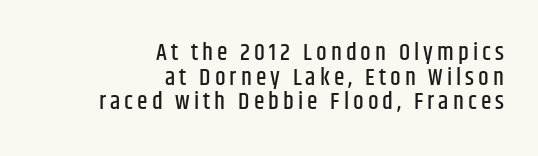
These lines huddle together more closely than default settings would place them. The setting favours the right margin, as signatures and pull-quotes sometimes do. Plain, unruled lines of type. Italic: no, the glyphs are upright roman.
